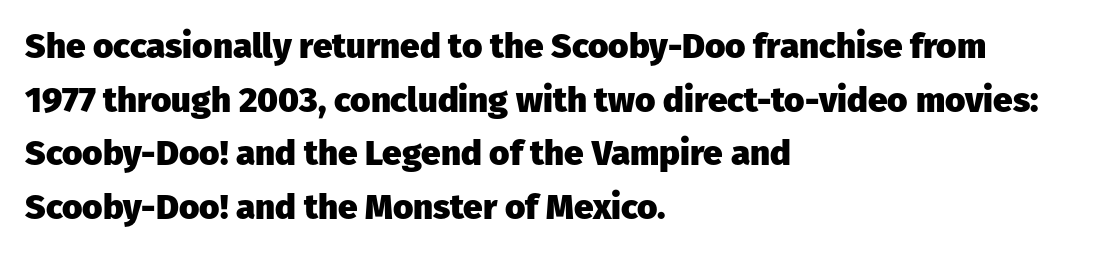
{"serif": "no", "italic": "no", "bold": "yes", "weight": "heavy", "width": "normal", "stroke_contrast": "low", "x_height": "medium", "monospaced": "no", "underline": "no", "align": "left", "line_spacing": "normal", "line_spacing_ratio": 1.53, "letter_spacing": "normal", "letter_spacing_em": 0.0, "glyph_px": 35}
